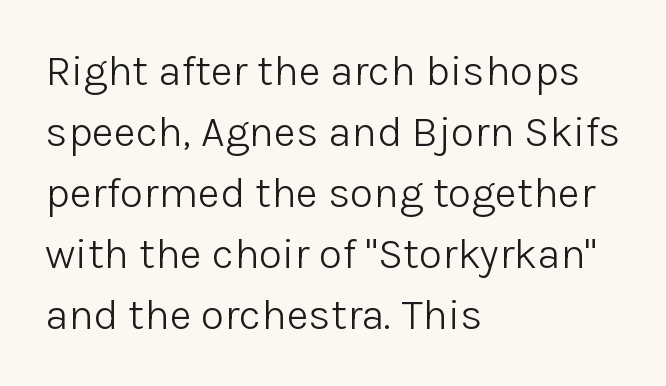
These lines are composed in type without serifs. There is no visible air inserted between adjacent glyphs. Vertical stems look standard width or narrower in stroke. The compositor pushed each line to the left boundary.
